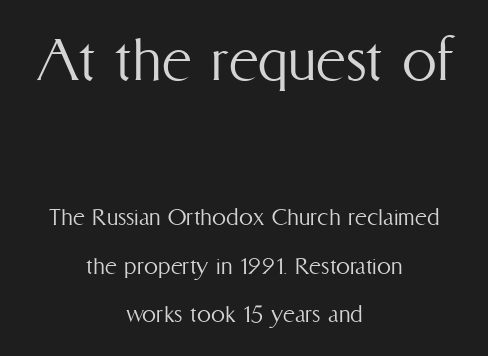
{"italic": "no", "bold": "no", "weight": "light", "width": "condensed", "stroke_contrast": "medium", "x_height": "medium", "monospaced": "no", "underline": "no", "align": "center", "line_spacing_ratio": 1.72, "letter_spacing": "normal", "letter_spacing_em": 0.0, "larger_block": "first", "size_ratio": 2.5, "glyph_px": 70}
